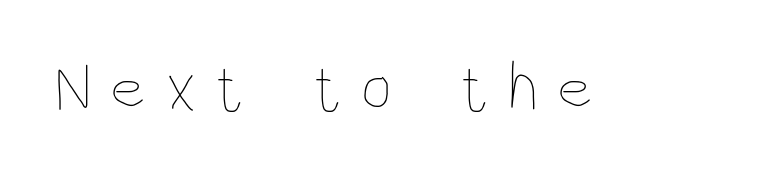
Is this a fixed-width face? No — the glyphs have proportional, varying widths. The face looks like a standard text weight, possibly lighter. Honestly, there is no underline to notice here at all. This is roman type, the default non-slanted kind.
